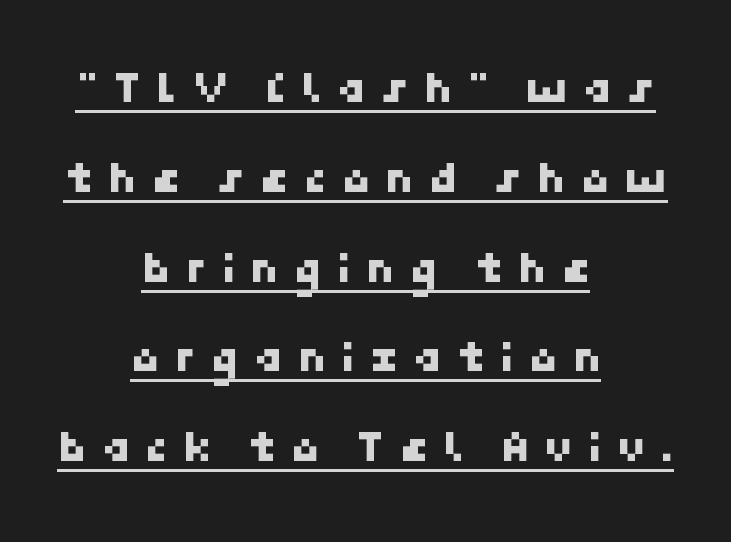
The rendering positions every line midway between the sides. A typographer would call this underscored text. Vertical spacing — loose. This is sans-serif lettering, the kind often seen on screens and signage.
